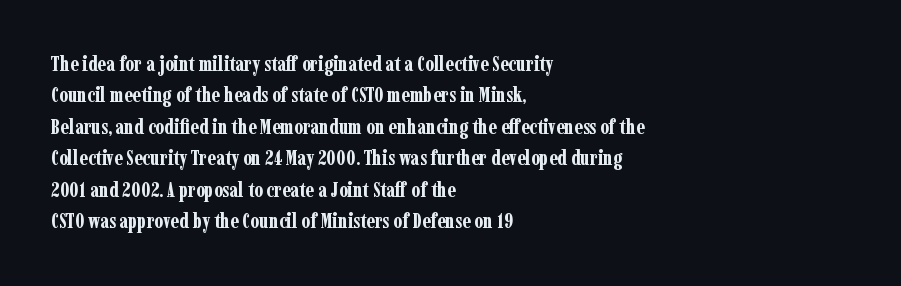
Set as a true bold cut, around the 700 mark. You can tell it's not italic because the verticals are truly vertical. Horizontally, the lines are justified to the leading edge only. Evenly set lines give the paragraph a standard silhouette. Just letters on the line, the space beneath them empty. Compared with typical body copy, the letter spacing here is the same.
